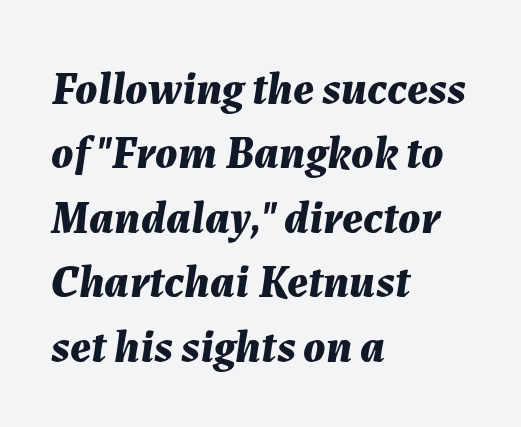
Q: Is the text bold? A: Yes.
Q: Is the text italic (slanted)? A: Yes, it leans right by about 7 degrees.
Q: Is the text underlined? A: No.
Q: How is the paragraph aligned? A: Left-aligned.
Q: Is the spacing between letters normal or unusually wide? A: Normal.
Q: Is the spacing between lines tight, normal or loose? A: Normal.
Q: Width (condensed, normal, or wide)? A: Normal.
Q: Stroke contrast? A: Medium.
Q: x-height? A: Medium.
Q: Monospaced? A: No.
